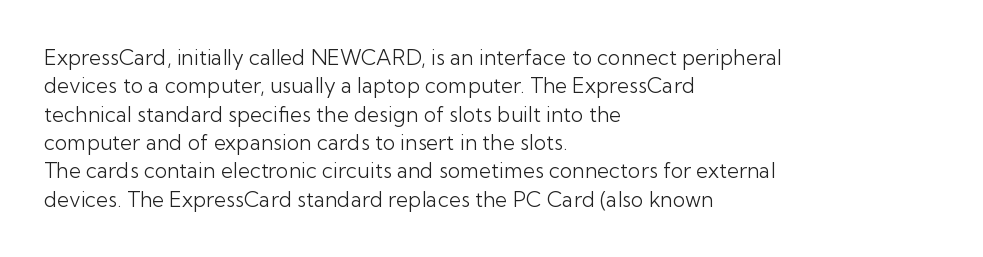
Q: Is the text bold? A: No.
Q: Is the text italic (slanted)? A: No, it is upright.
Q: Is the text underlined? A: No.
Q: How is the paragraph aligned? A: Left-aligned.
Q: Is the spacing between letters normal or unusually wide? A: Normal.
Q: Is the spacing between lines tight, normal or loose? A: Normal.
